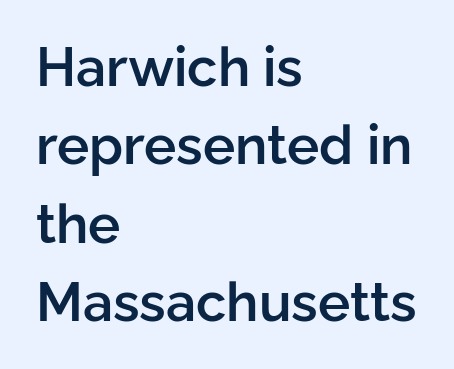
{"serif": "no", "italic": "no", "bold": "semi", "weight": "semibold", "width": "normal", "stroke_contrast": "low", "x_height": "medium", "monospaced": "no", "underline": "no", "align": "left", "line_spacing": "normal", "line_spacing_ratio": 1.45, "letter_spacing": "normal", "letter_spacing_em": 0.0, "glyph_px": 54}
